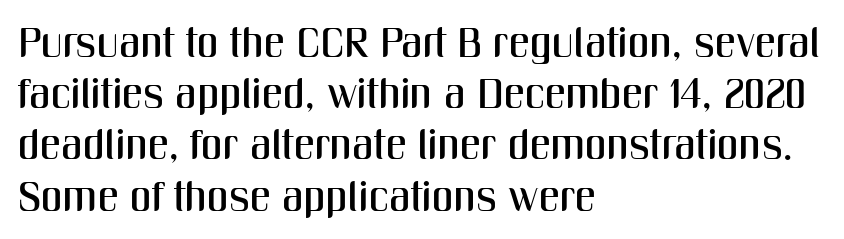
{"serif": "no", "italic": "no", "width": "condensed", "stroke_contrast": "medium", "x_height": "medium", "monospaced": "no", "underline": "no", "align": "left", "line_spacing_ratio": 1.22, "letter_spacing": "normal", "letter_spacing_em": 0.0, "glyph_px": 42}
